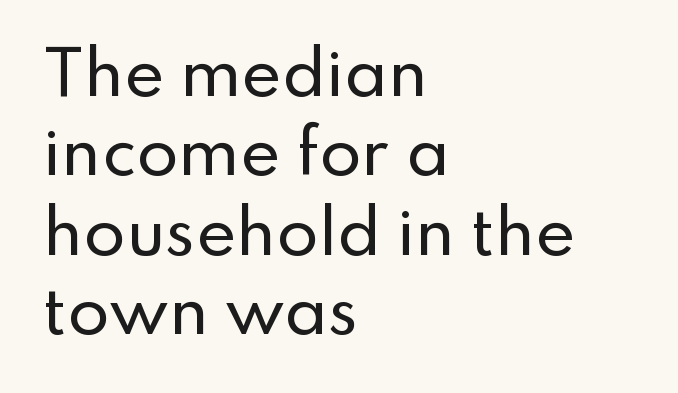
{"serif": "no", "italic": "no", "width": "normal", "stroke_contrast": "low", "x_height": "small", "monospaced": "no", "underline": "no", "align": "left", "line_spacing": "normal", "line_spacing_ratio": 1.3, "letter_spacing": "normal", "letter_spacing_em": 0.0, "glyph_px": 61}
